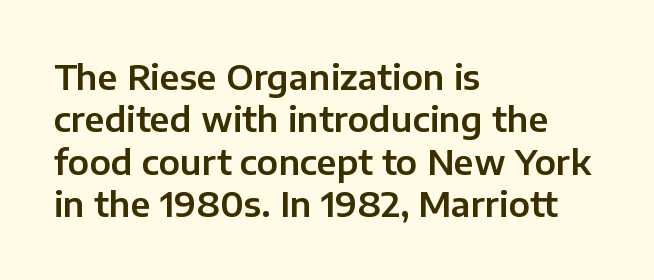
Reading down the block, your eye returns to a fixed left position each line. Looks like regular typesetting: each glyph gets only the width it needs. Standard letterfit; no display-style spreading of the glyphs. Type style note: lacks serifs. Rule under the text: the space is simply empty. Vertical spacing — default.
